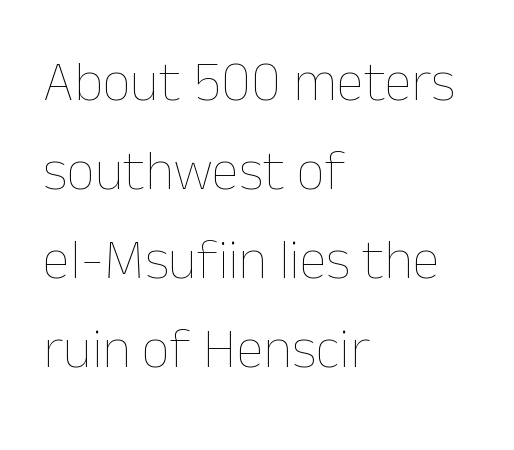
The image shows 56 px thin type, upright; set left-aligned, normal line spacing (1.59x), normal letter spacing, not underlined; low stroke contrast and a medium x-height.
